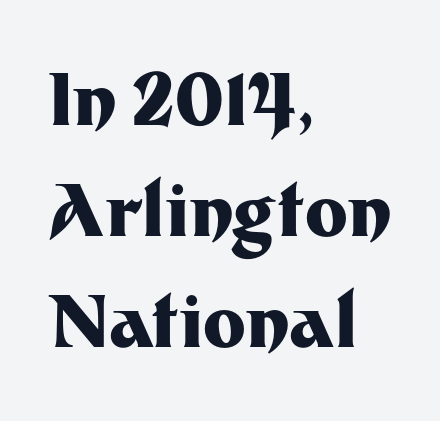
Thick stems and heavy bowls — unmistakably bold. The lines in this sample share a left origin and differ only in where they stop. This sample has the flowing, uneven cadence of proportional lettering. Has an underline been added? It has not. A sans-serif font was chosen for this passage. Honestly, the letter spacing is just normal — you wouldn't notice it.
